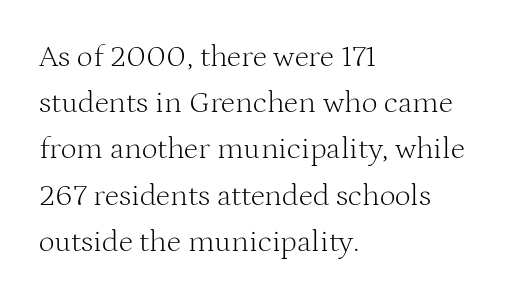
Q: Is the text bold? A: No.
Q: Is the text italic (slanted)? A: No, it is upright.
Q: Is the typeface a serif or a sans-serif typeface? A: Serif.
Q: Is the text underlined? A: No.
Q: How is the paragraph aligned? A: Left-aligned.
Q: Is the spacing between letters normal or unusually wide? A: Normal.
Q: Is the spacing between lines tight, normal or loose? A: Normal.
Q: Width (condensed, normal, or wide)? A: Normal.
Q: Stroke contrast? A: Medium.
Q: x-height? A: Medium.
Q: Monospaced? A: No.
